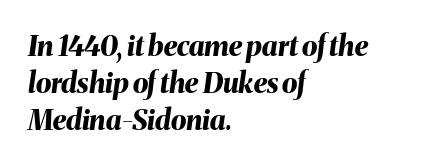
Q: Is the text bold? A: Yes.
Q: Is the text italic (slanted)? A: Yes, it leans right by about 8 degrees.
Q: Is the text underlined? A: No.
Q: How is the paragraph aligned? A: Left-aligned.
Q: Is the spacing between letters normal or unusually wide? A: Normal.
Q: Is the spacing between lines tight, normal or loose? A: Normal.
Q: Width (condensed, normal, or wide)? A: Normal.
Q: Stroke contrast? A: Medium.
Q: x-height? A: Medium.
Q: Monospaced? A: No.
